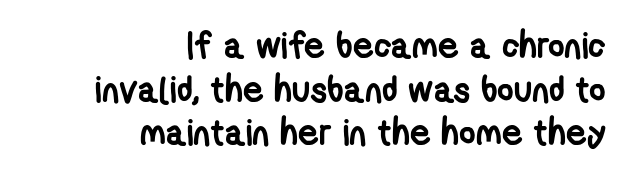
The face used here is rendered with its standard letterfit. Notice how thick the strokes are: this is what a full bold looks like. The space beneath each line is pristine and unruled. Note the varied advance widths — an 'i' is clearly narrower than an 'm'. Short and long lines alike share a common ending point at right.
